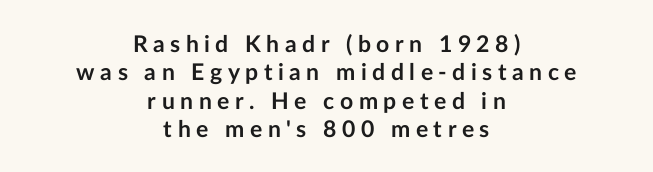
Q: Is the text bold? A: Yes.
Q: Is the text italic (slanted)? A: No, it is upright.
Q: Is the text underlined? A: No.
Q: How is the paragraph aligned? A: Centered.
Q: Is the spacing between letters normal or unusually wide? A: Unusually wide.
